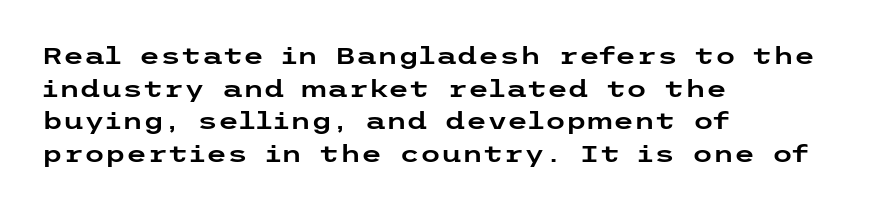
The vertical gap from one line to the next is medium. The rendering keeps characters at their native spacing. The axis of the letterforms is exactly vertical. Bare-footed words on every line. In CSS terms this would be text-align: left.
